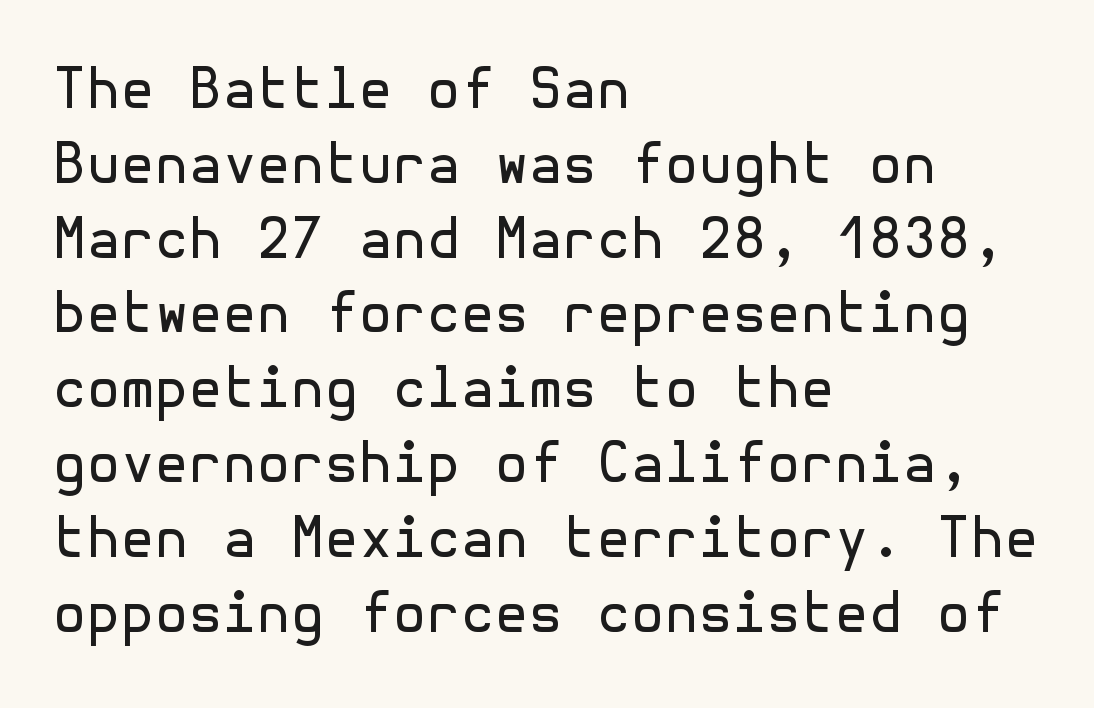
Q: Is the text bold? A: No.
Q: Is the text italic (slanted)? A: No, it is upright.
Q: Is the typeface a serif or a sans-serif typeface? A: Sans-serif.
Q: Is the text underlined? A: No.
Q: How is the paragraph aligned? A: Left-aligned.
Q: Is the spacing between letters normal or unusually wide? A: Normal.
Q: Is the spacing between lines tight, normal or loose? A: Normal.
Q: Width (condensed, normal, or wide)? A: Normal.
Q: x-height? A: Medium.
